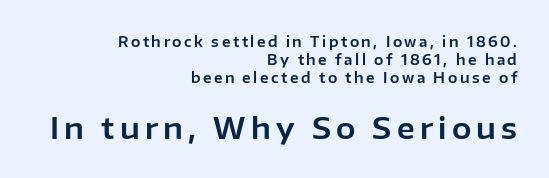
Q: Is the text italic (slanted)? A: No, it is upright.
Q: Is the typeface a serif or a sans-serif typeface? A: Sans-serif.
Q: Is the text underlined? A: No.
Q: How is the paragraph aligned? A: Right-aligned.
Q: Is the spacing between lines tight, normal or loose? A: Normal.
Q: Which block of text is set in a larger size, the first (top) or the second (bottom)? A: The second (bottom) one.
Q: Width (condensed, normal, or wide)? A: Normal.
Q: Stroke contrast? A: Low.
Q: x-height? A: Medium.
Q: Monospaced? A: No.
